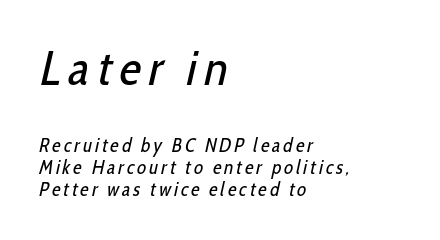
The image shows 48 px regular-weight, condensed sans-serif type; set left-aligned, line spacing 1.17x, not underlined; the first (top) block is 2.53x larger; low stroke contrast and a medium x-height.
